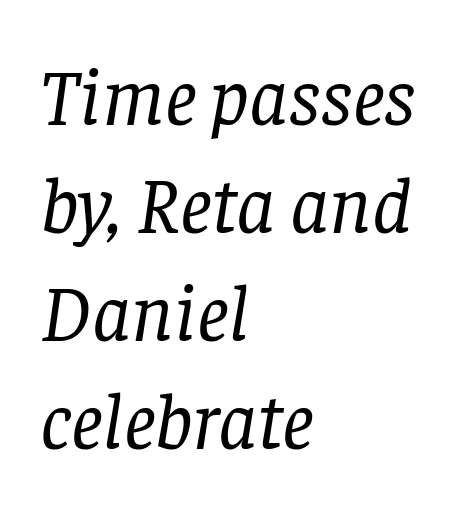
The image shows 80 px regular-weight serif type, italic (leaning right); set left-aligned, normal line spacing (1.35x), normal letter spacing, not underlined; low stroke contrast and a large x-height.
